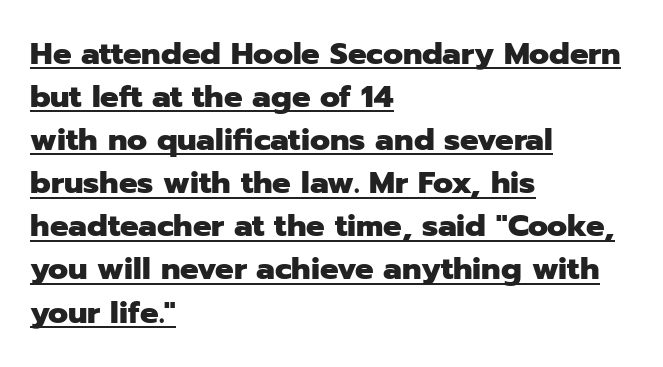
The image shows 31 px heavy sans-serif type, upright; set left-aligned, normal line spacing (1.39x), normal letter spacing, underlined; low stroke contrast and a medium x-height.
